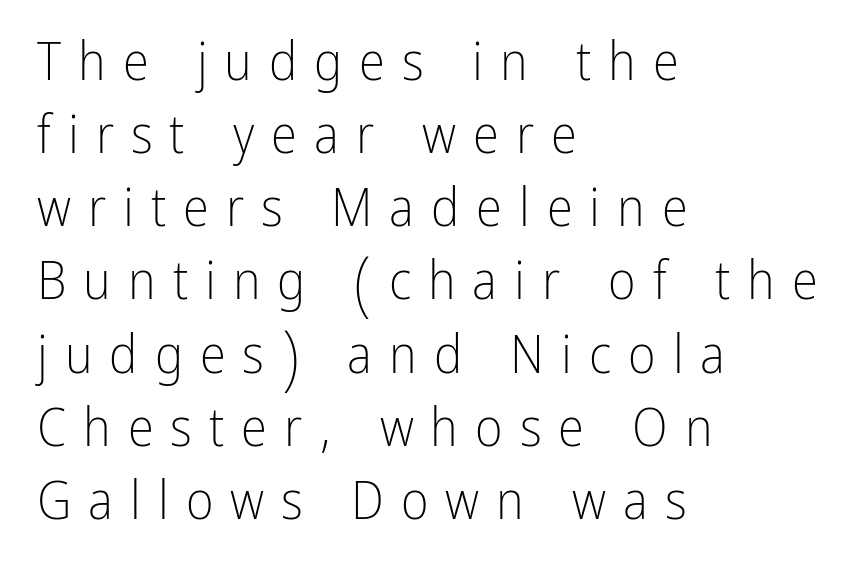
The image shows 53 px light, condensed sans-serif type, upright; set left-aligned, normal line spacing (1.38x), unusually wide letter spacing (+0.32 em), not underlined; low stroke contrast and a medium x-height.
